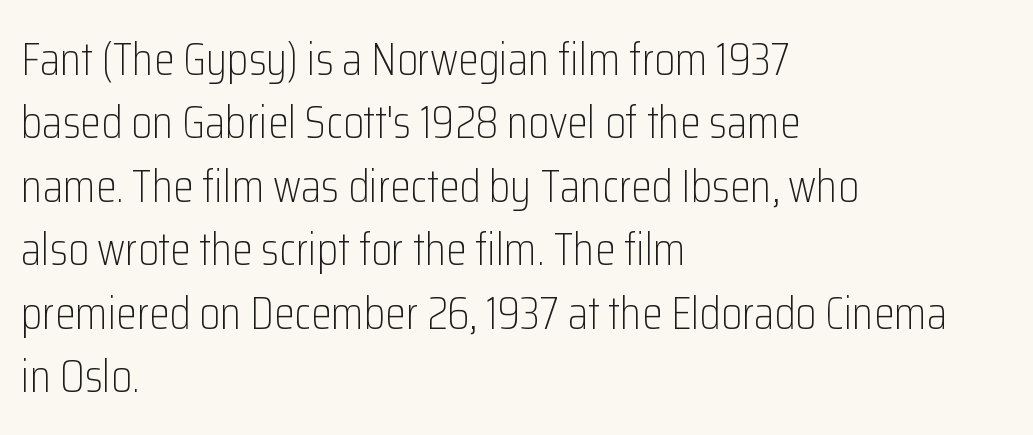
{"serif": "no", "italic": "no", "bold": "no", "weight": "light", "width": "condensed", "stroke_contrast": "low", "x_height": "medium", "monospaced": "no", "underline": "no", "align": "left", "line_spacing": "normal", "line_spacing_ratio": 1.35, "letter_spacing": "normal", "letter_spacing_em": 0.0, "glyph_px": 47}
